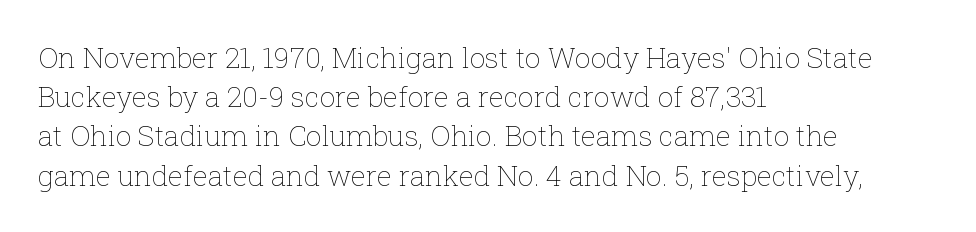
Anything drawn beneath the words? Only blank space. These lines are set flush left with a ragged right edge. Is the type heavy? It reads as light-to-regular instead. Do the characters align in a grid? No, the font is proportional. The type sits square on the baseline with zero lean.
